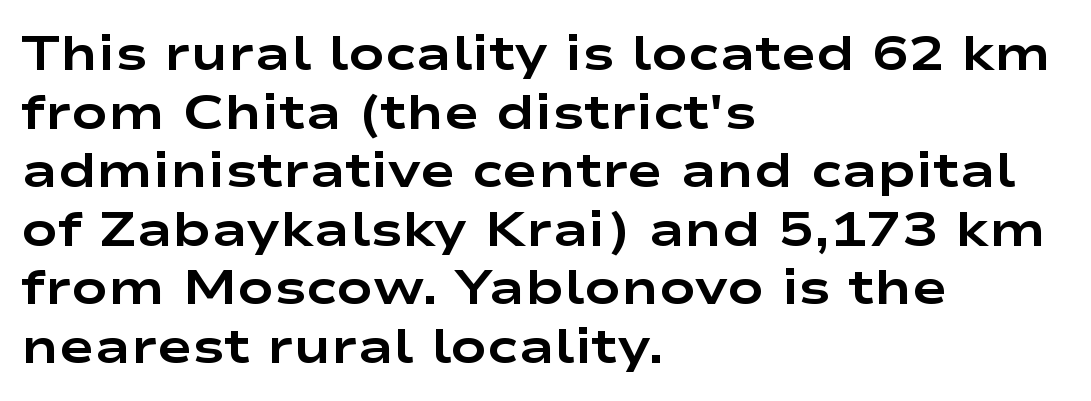
Q: Is the text bold? A: Yes.
Q: Is the text italic (slanted)? A: No, it is upright.
Q: Is the typeface a serif or a sans-serif typeface? A: Sans-serif.
Q: Is the text underlined? A: No.
Q: How is the paragraph aligned? A: Left-aligned.
Q: Is the spacing between letters normal or unusually wide? A: Normal.
Q: Width (condensed, normal, or wide)? A: Wide.
Q: Stroke contrast? A: Low.
Q: x-height? A: Medium.
Q: Monospaced? A: No.
